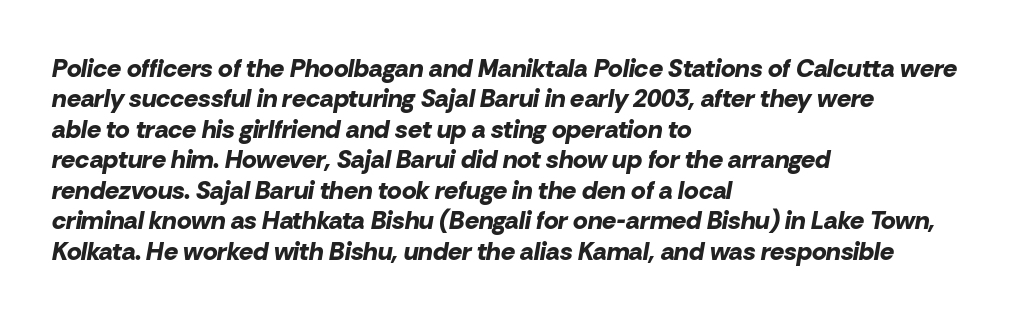
Q: Is the text bold? A: Yes.
Q: Is the text italic (slanted)? A: Yes, it leans right by about 10 degrees.
Q: Is the text underlined? A: No.
Q: How is the paragraph aligned? A: Left-aligned.
Q: Is the spacing between letters normal or unusually wide? A: Normal.
